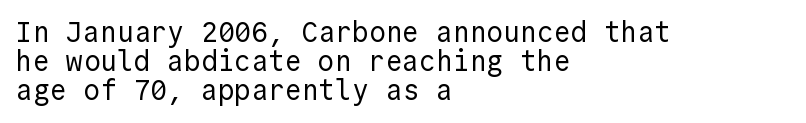
The image shows 28 px regular-weight sans-serif type, upright, monospaced; set left-aligned, tight line spacing (1.04x), normal letter spacing, not underlined; a medium x-height.
